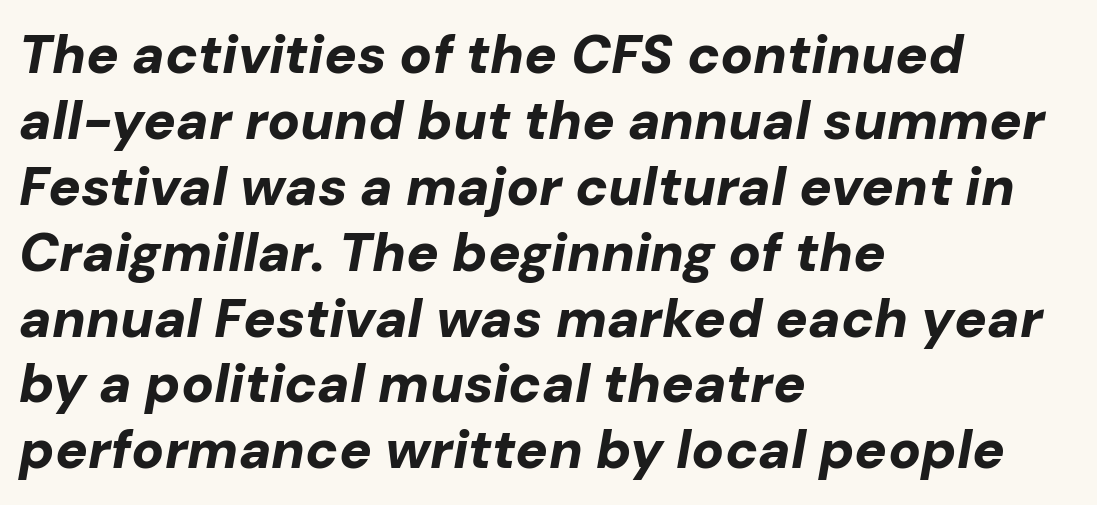
Q: Is the text bold? A: Yes.
Q: Is the text italic (slanted)? A: Yes, it leans right by about 10 degrees.
Q: Is the text underlined? A: No.
Q: How is the paragraph aligned? A: Left-aligned.
Q: Is the spacing between letters normal or unusually wide? A: Normal.
Q: Width (condensed, normal, or wide)? A: Normal.
Q: Stroke contrast? A: Low.
Q: x-height? A: Medium.
Q: Monospaced? A: No.
